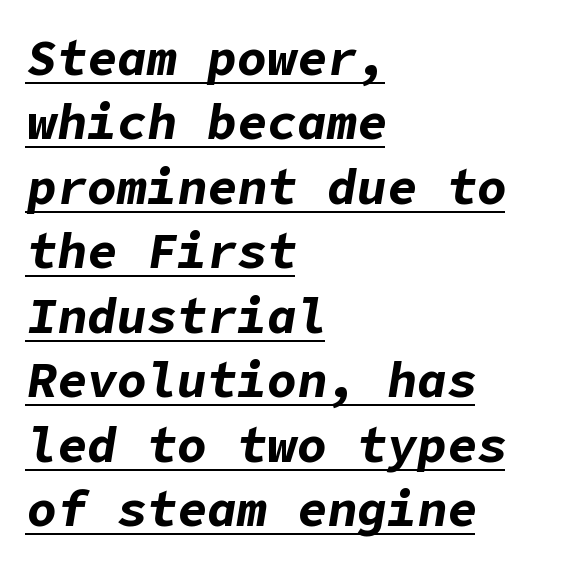
Q: Is the text bold? A: Yes.
Q: Is the text italic (slanted)? A: Yes, it leans right by about 9 degrees.
Q: Is the text underlined? A: Yes.
Q: How is the paragraph aligned? A: Left-aligned.
Q: Is the spacing between letters normal or unusually wide? A: Normal.
Q: Is the spacing between lines tight, normal or loose? A: Normal.
Q: Width (condensed, normal, or wide)? A: Normal.
Q: Stroke contrast? A: Low.
Q: x-height? A: Medium.
